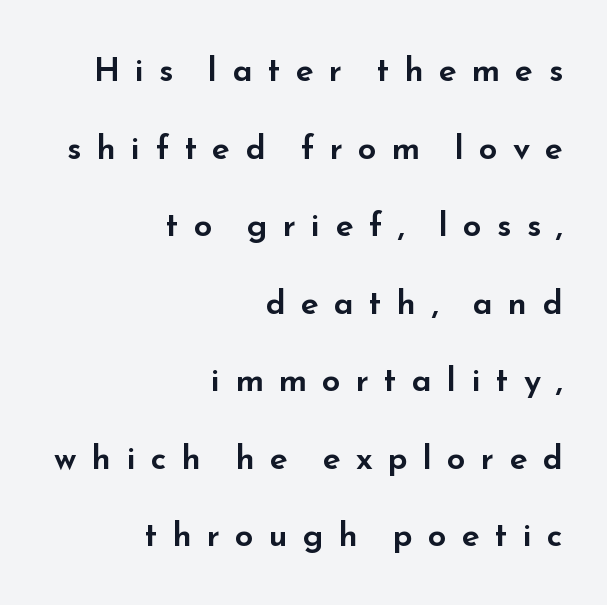
Nothing sits at the stroke ends, so this counts as sans-serif. Proportional: the letters do not fall into vertical columns. One glance says open: line gaps are wider than usual. In terms of posture, this sample is upright.
